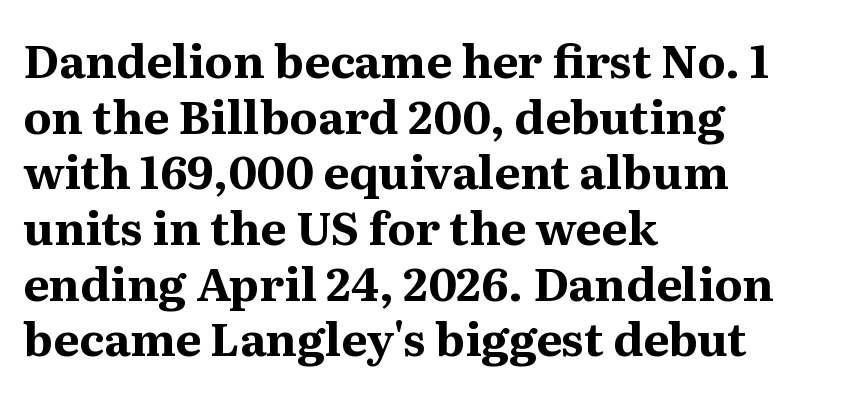
{"serif": "yes", "italic": "no", "bold": "yes", "weight": "bold", "width": "normal", "stroke_contrast": "medium", "x_height": "medium", "monospaced": "no", "underline": "no", "align": "left", "line_spacing_ratio": 1.21, "letter_spacing": "normal", "letter_spacing_em": 0.0, "glyph_px": 46}
